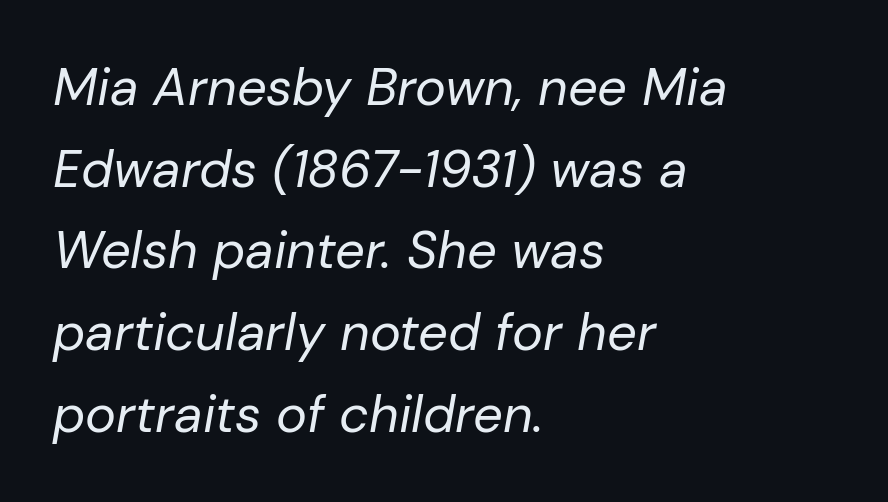
The image shows 52 px regular-weight type, italic (leaning right); set left-aligned, normal line spacing (1.57x), normal letter spacing, not underlined; low stroke contrast and a medium x-height.
